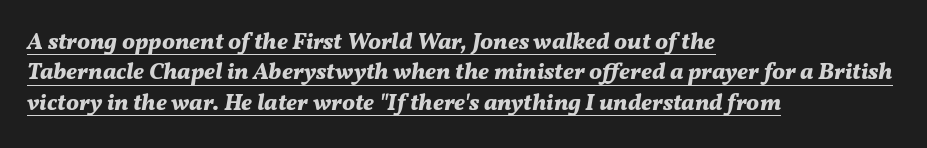
{"italic": "yes", "lean": "right", "slant_degrees": 11, "bold": "yes", "underline": "yes", "align": "left", "line_spacing": "normal", "line_spacing_ratio": 1.32, "letter_spacing": "normal", "letter_spacing_em": 0.0, "glyph_px": 23}
